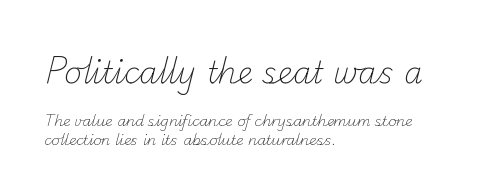
Just letters on the line, the space beneath them empty. Varying glyph widths throughout — classic text-font behaviour. You can tell from the bare stems that sans-serif type was used. The first block has been scaled up relative to the second. On a weight scale, this lands at 450 or below.
